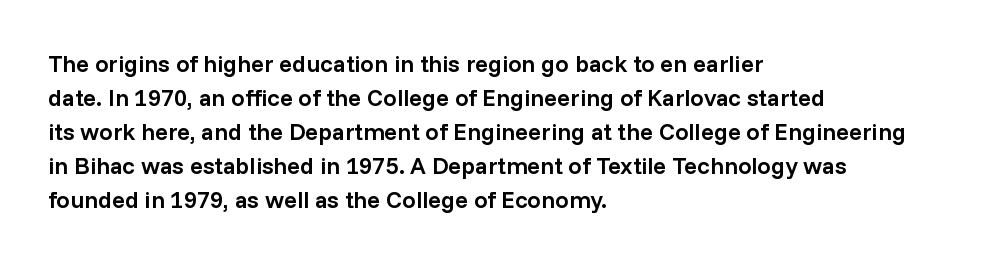
Bold? Not quite — semibold, heavier than regular but stopping short. Caption: standard tracking, unaltered. The setting favours the left margin, as ordinary paragraphs usually do. Leading matches the norm, producing a regular column. If you drew a line through each stem, it would be perfectly vertical. Bare-footed words on every line.
